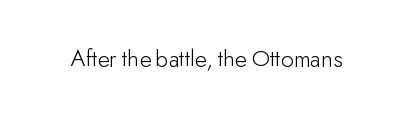
The rendering keeps characters at their native spacing. The font sits on the lighter half of the weight spectrum, regular included. Quick note: underline off. Is there any slant? The stems are plumb.
